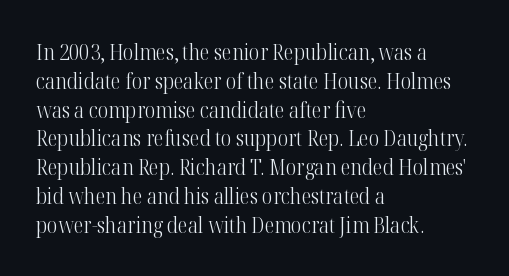
Q: Is the text bold? A: No.
Q: Is the text italic (slanted)? A: No, it is upright.
Q: Is the text underlined? A: No.
Q: How is the paragraph aligned? A: Left-aligned.
Q: Is the spacing between letters normal or unusually wide? A: Normal.
Q: Is the spacing between lines tight, normal or loose? A: Normal.
